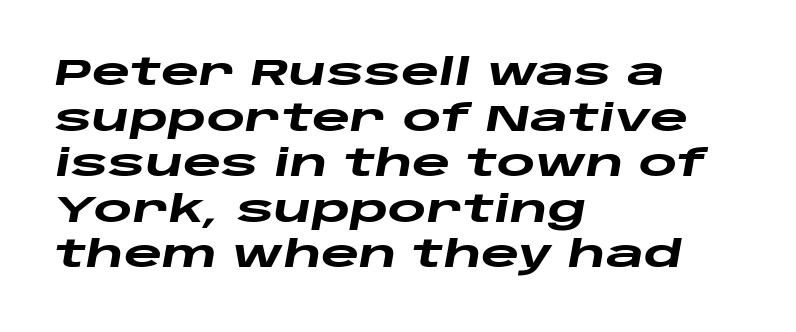
Beneath every word, the page is bare. Spacing verdict: proportional, widths tailored to each character. No extra tracking has been applied to these lines. Set as a true bold cut, around the 700 mark.
